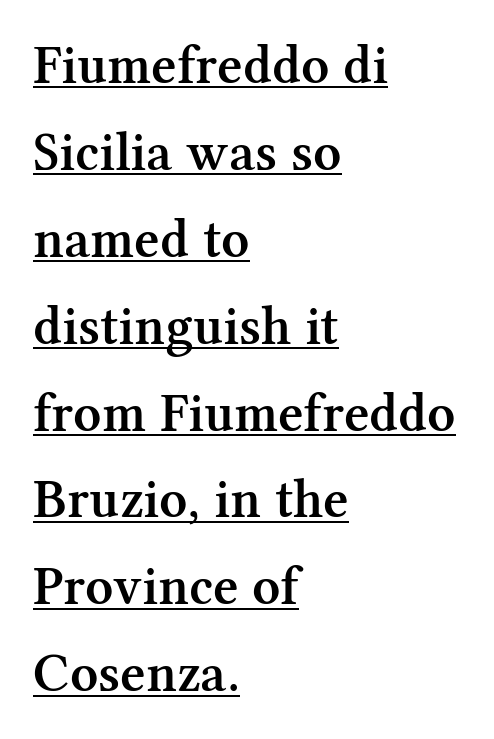
A typesetter would mark this as roman, not italic. The line texture is even and compact thanks to regular tracking. The rows are spaced the way most documents space them. Where is the straight margin? On the left. Regarding serifs, this sample has them. Do the characters align in a grid? No, the font is proportional.
